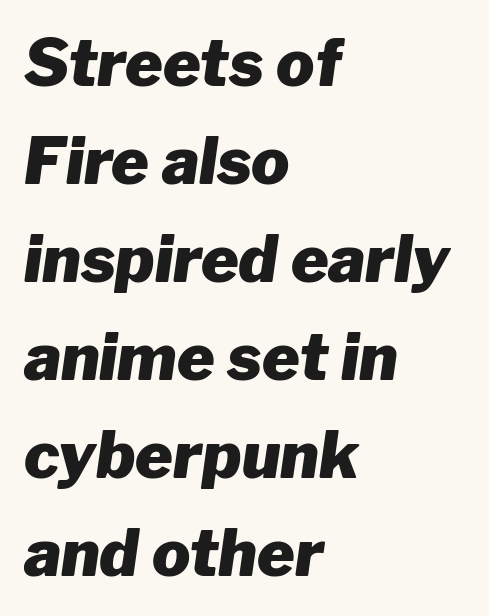
The image shows 64 px heavy type, italic (leaning right); set left-aligned, normal line spacing (1.53x), normal letter spacing, not underlined; low stroke contrast and a medium x-height.
